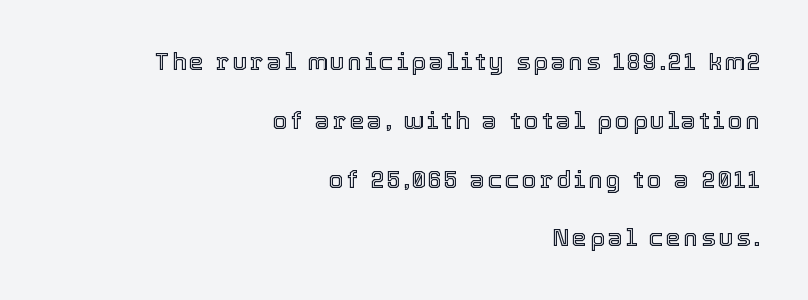
The image shows 24 px text type, upright; set right-aligned, loose line spacing (2.45x), not underlined.
